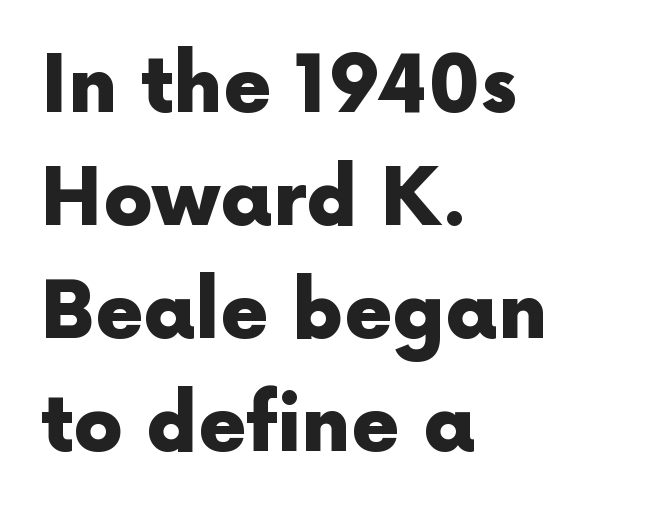
The image shows 78 px heavy sans-serif type, upright; set left-aligned, normal line spacing (1.45x), normal letter spacing, not underlined; a medium x-height.
